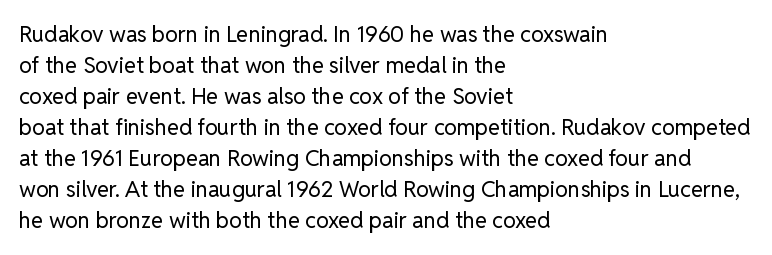
{"italic": "no", "bold": "no", "underline": "no", "align": "left", "line_spacing": "normal", "line_spacing_ratio": 1.41, "letter_spacing": "normal", "letter_spacing_em": 0.0, "glyph_px": 22}
